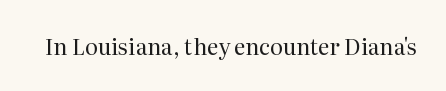
The space directly below the letters is spotless. Quick note: not italic, upright. The line texture is even and compact thanks to regular tracking. These glyphs show unthickened strokes, regular width or finer.
